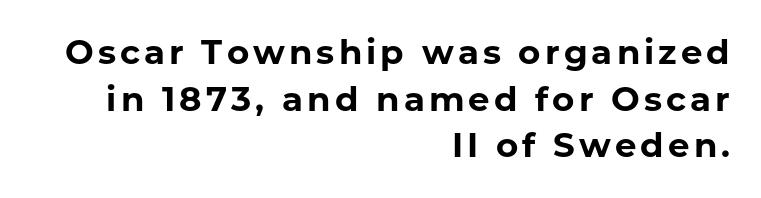
Is this a fixed-width face? No — the glyphs have proportional, varying widths. The lines in this sample share a right terminus and differ only in where they begin. The block of text has a typical density, with ordinary space between rows. This sample uses a sans-serif face. The zone under the glyphs is completely vacant.
